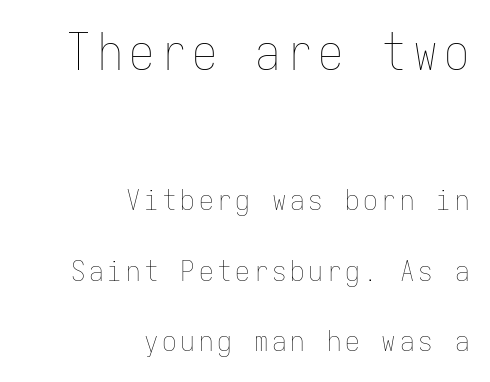
{"italic": "no", "bold": "no", "weight": "thin", "width": "condensed", "stroke_contrast": "low", "x_height": "medium", "monospaced": "yes", "underline": "no", "align": "right", "line_spacing": "loose", "line_spacing_ratio": 2.43, "larger_block": "first", "size_ratio": 1.72, "glyph_px": 50}
